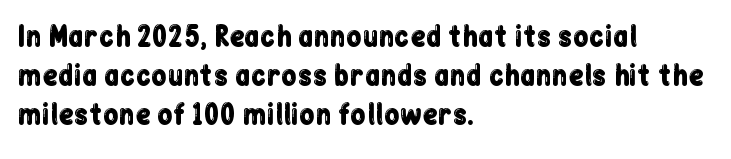
Q: Is the text italic (slanted)? A: No, it is upright.
Q: Is the typeface a serif or a sans-serif typeface? A: Sans-serif.
Q: Is the text underlined? A: No.
Q: How is the paragraph aligned? A: Left-aligned.
Q: Is the spacing between letters normal or unusually wide? A: Normal.
Q: Is the spacing between lines tight, normal or loose? A: Normal.
Q: Width (condensed, normal, or wide)? A: Condensed.
Q: Stroke contrast? A: Low.
Q: x-height? A: Medium.
Q: Monospaced? A: No.
